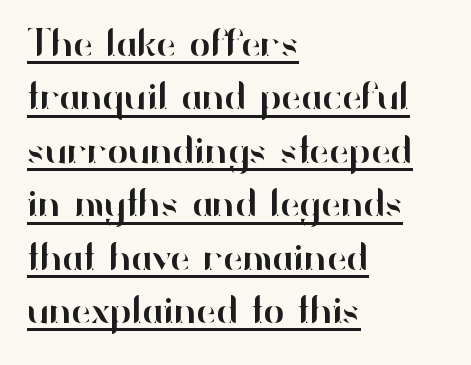
The image shows 39 px sans-serif type, upright; set left-aligned, normal line spacing (1.37x), normal letter spacing, underlined; high stroke contrast and a small x-height.
